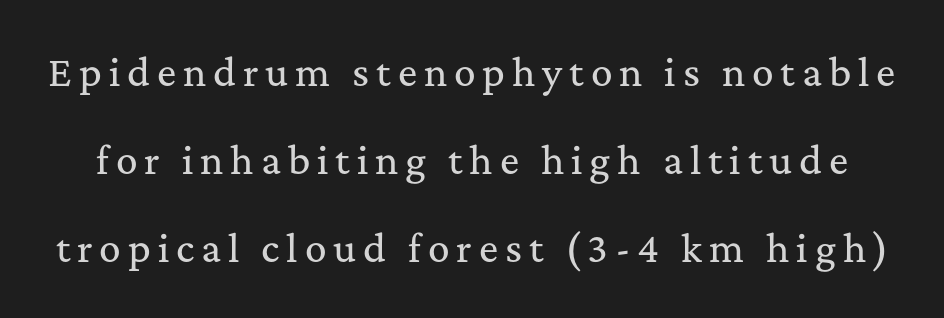
The font's upright variant was chosen for this text. Compared with typical paragraphs, the rows here are farther apart. You could not count columns in this text — the font is proportionally spaced. The foot of each line stays bare and open. A serif font was chosen for this passage.
